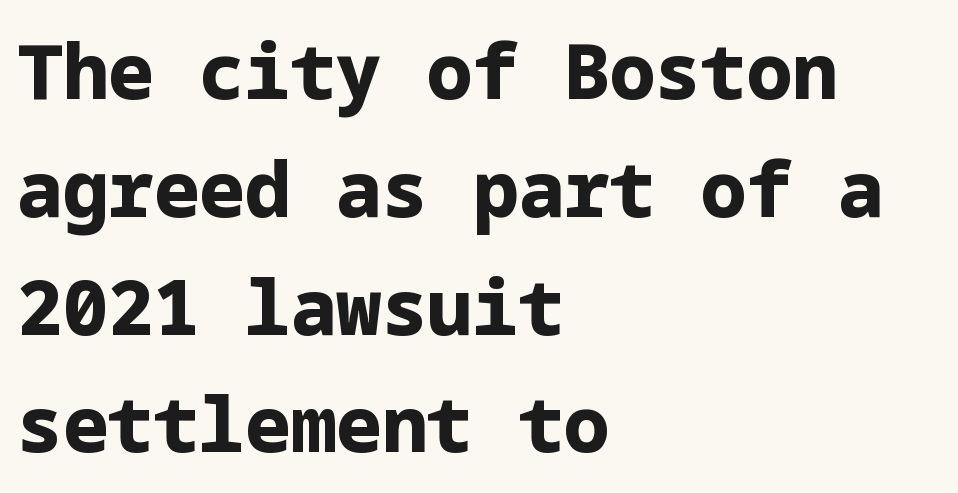
The image shows 76 px bold sans-serif type, upright; set left-aligned, normal line spacing (1.55x), normal letter spacing, not underlined; low stroke contrast and a medium x-height.
